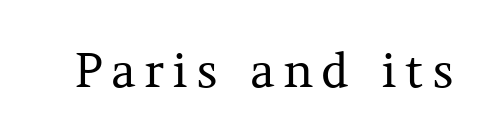
A typesetter would call this proportional, since set widths differ per character. Vertical stems look standard width or narrower in stroke. This sample uses a serif face. The passage shown is not underscored anywhere. Vertical strokes here are truly vertical.
